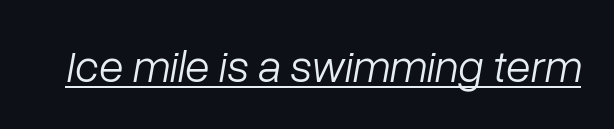
The image shows 45 px light type, italic (leaning right); set normal letter spacing, underlined; low stroke contrast and a medium x-height.
